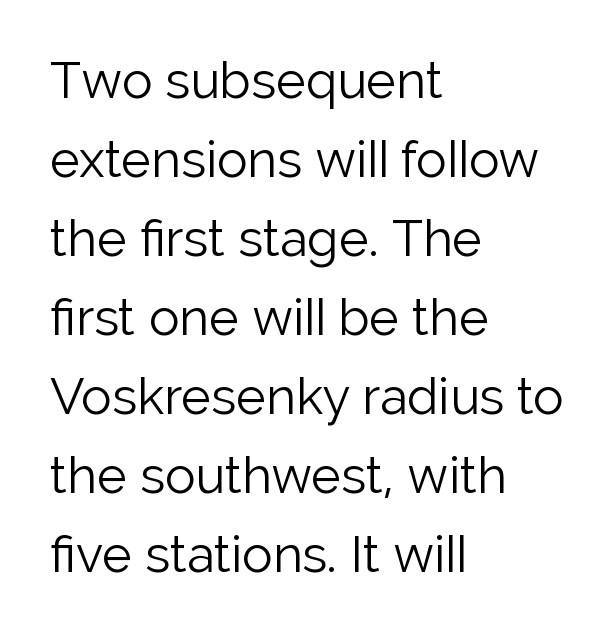
{"serif": "no", "italic": "no", "bold": "no", "weight": "light", "width": "normal", "stroke_contrast": "low", "x_height": "medium", "monospaced": "no", "underline": "no", "align": "left", "line_spacing": "normal", "line_spacing_ratio": 1.55, "letter_spacing": "normal", "letter_spacing_em": 0.0, "glyph_px": 51}
